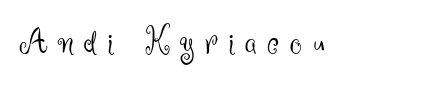
The image shows 38 px light sans-serif type, upright; set left-aligned, unusually wide letter spacing (+0.28 em), not underlined; medium stroke contrast and a small x-height.
